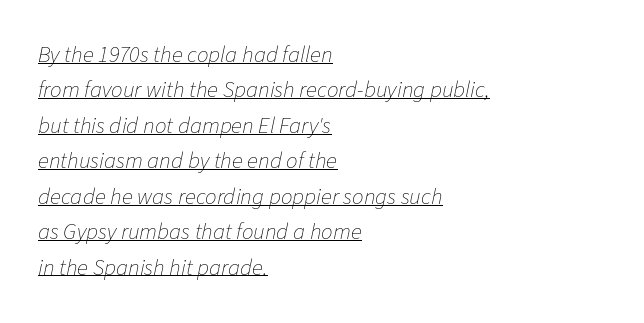
The image shows 23 px text type, italic (leaning right); set left-aligned, normal line spacing (1.54x), normal letter spacing, underlined.
